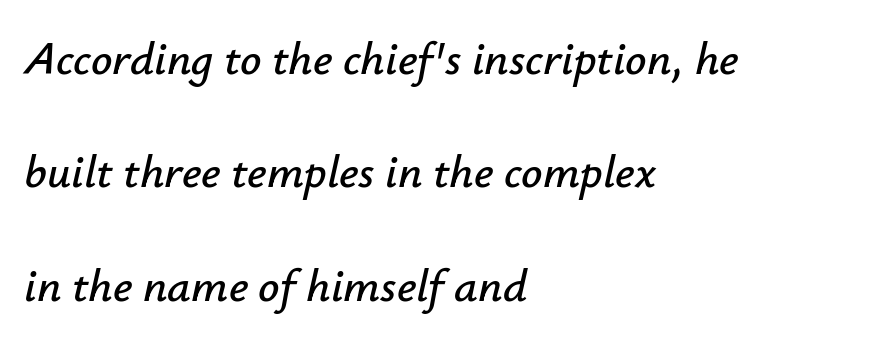
The image shows 47 px text type, italic (leaning right); set left-aligned, loose line spacing (2.41x), normal letter spacing, not underlined; low stroke contrast and a small x-height.
